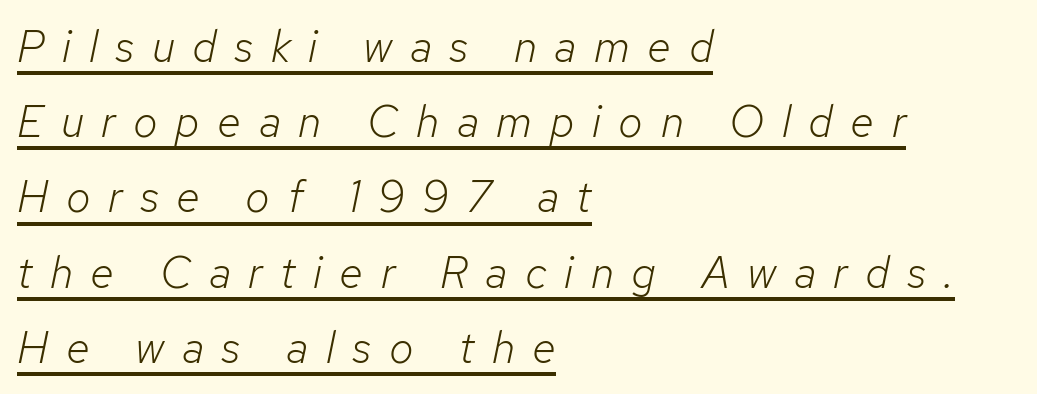
{"italic": "yes", "lean": "right", "slant_degrees": 12, "bold": "no", "weight": "light", "width": "normal", "stroke_contrast": "low", "x_height": "medium", "monospaced": "no", "underline": "yes", "align": "left", "line_spacing_ratio": 1.71, "letter_spacing": "wide", "letter_spacing_em": 0.4, "glyph_px": 44}
